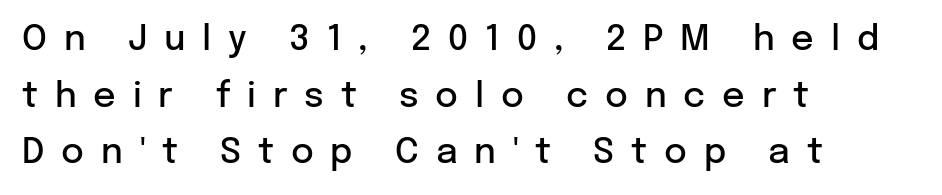
{"serif": "no", "italic": "no", "bold": "semi", "weight": "semibold", "width": "normal", "stroke_contrast": "low", "x_height": "medium", "monospaced": "no", "underline": "no", "align": "left", "line_spacing": "normal", "line_spacing_ratio": 1.62, "letter_spacing": "wide", "letter_spacing_em": 0.48, "glyph_px": 35}
